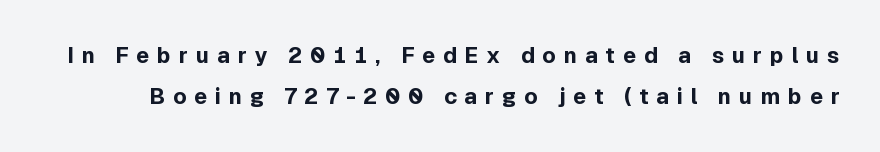
{"italic": "no", "bold": "yes", "underline": "no", "line_spacing_ratio": 1.87, "letter_spacing": "wide", "letter_spacing_em": 0.35, "glyph_px": 22}
